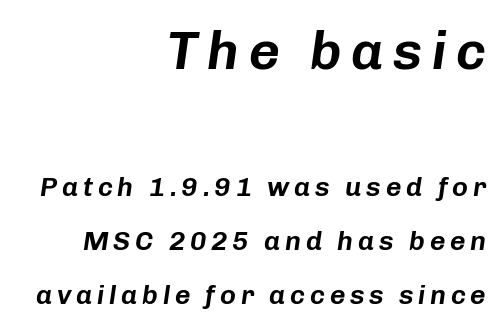
Q: Is the text italic (slanted)? A: Yes, it leans right by about 8 degrees.
Q: Is the text underlined? A: No.
Q: How is the paragraph aligned? A: Right-aligned.
Q: Is the spacing between lines tight, normal or loose? A: Loose.
Q: Which block of text is set in a larger size, the first (top) or the second (bottom)? A: The first (top) one.
Q: Width (condensed, normal, or wide)? A: Normal.
Q: Stroke contrast? A: Low.
Q: x-height? A: Medium.
Q: Monospaced? A: No.
